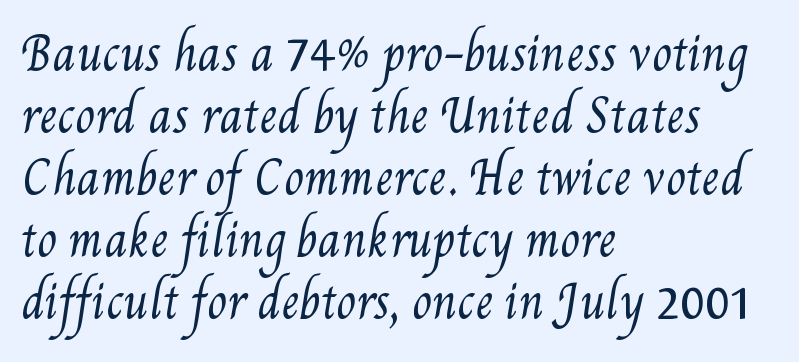
{"bold": "no", "weight": "regular", "width": "condensed", "stroke_contrast": "medium", "x_height": "small", "monospaced": "no", "underline": "no", "align": "left", "line_spacing": "normal", "line_spacing_ratio": 1.38, "letter_spacing": "normal", "letter_spacing_em": 0.0, "glyph_px": 45}
